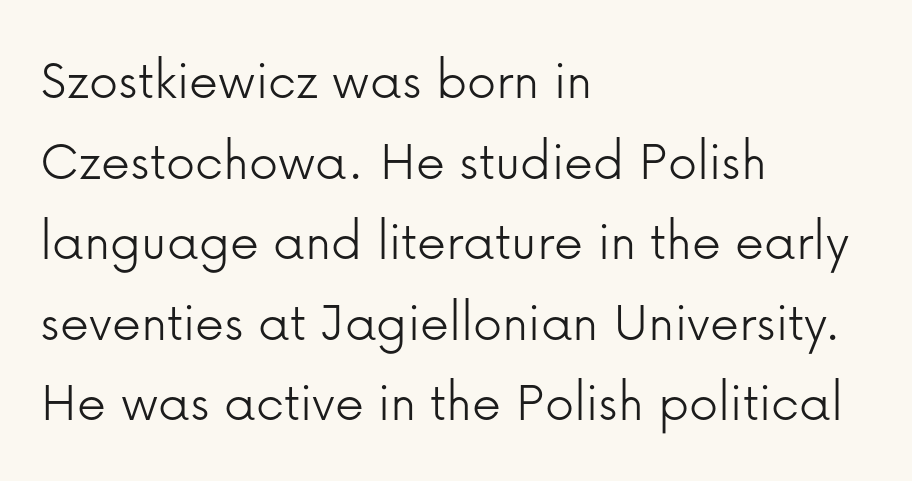
{"serif": "no", "italic": "no", "bold": "no", "weight": "light", "width": "normal", "stroke_contrast": "low", "x_height": "medium", "monospaced": "no", "underline": "no", "align": "left", "line_spacing": "normal", "line_spacing_ratio": 1.39, "letter_spacing": "normal", "letter_spacing_em": 0.0, "glyph_px": 58}
